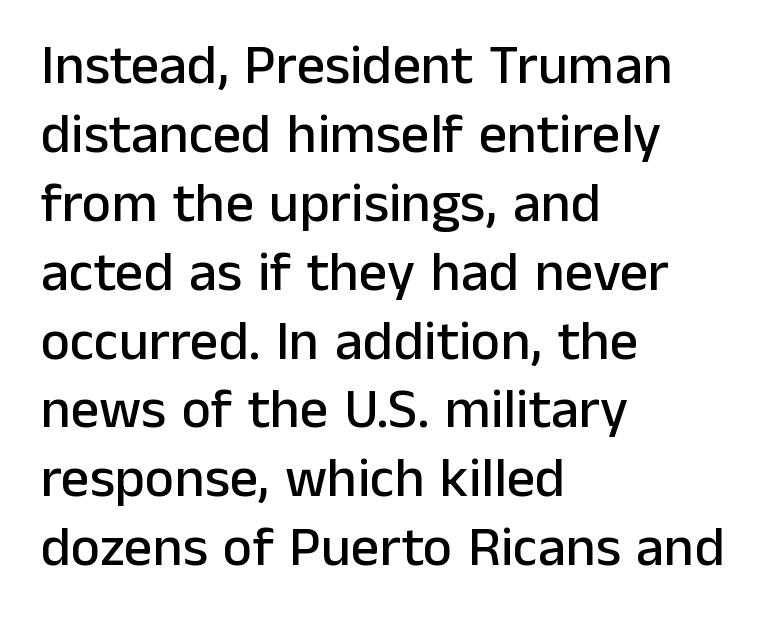
Q: Is the text italic (slanted)? A: No, it is upright.
Q: Is the typeface a serif or a sans-serif typeface? A: Sans-serif.
Q: Is the text underlined? A: No.
Q: How is the paragraph aligned? A: Left-aligned.
Q: Is the spacing between letters normal or unusually wide? A: Normal.
Q: Width (condensed, normal, or wide)? A: Normal.
Q: Stroke contrast? A: Low.
Q: x-height? A: Medium.
Q: Monospaced? A: No.
